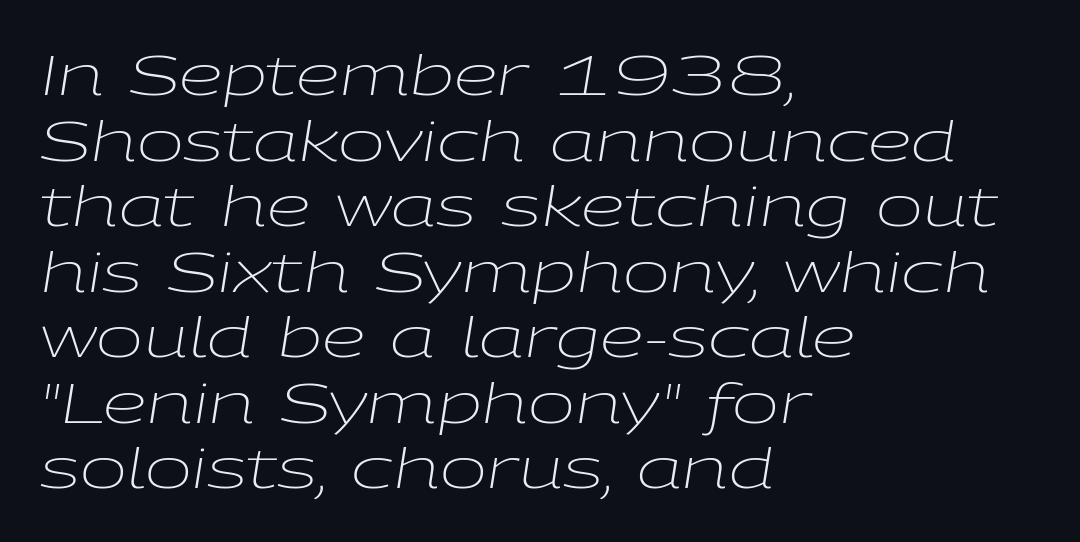
Q: Is the text bold? A: No.
Q: Is the text italic (slanted)? A: Yes, it leans right by about 9 degrees.
Q: Is the text underlined? A: No.
Q: How is the paragraph aligned? A: Left-aligned.
Q: Is the spacing between letters normal or unusually wide? A: Normal.
Q: Width (condensed, normal, or wide)? A: Wide.
Q: Stroke contrast? A: Low.
Q: x-height? A: Medium.
Q: Monospaced? A: No.
